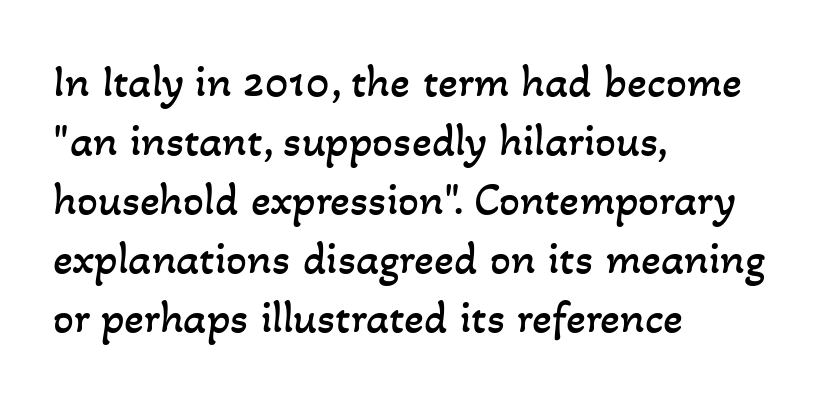
The image shows 46 px regular-weight type; set left-aligned, normal line spacing (1.28x), normal letter spacing, not underlined; low stroke contrast and a small x-height.
